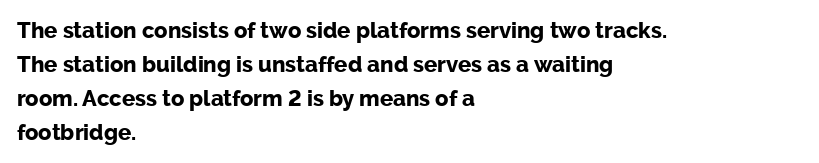
{"italic": "no", "bold": "yes", "underline": "no", "align": "left", "line_spacing": "normal", "line_spacing_ratio": 1.54, "letter_spacing": "normal", "letter_spacing_em": 0.0, "glyph_px": 22}
